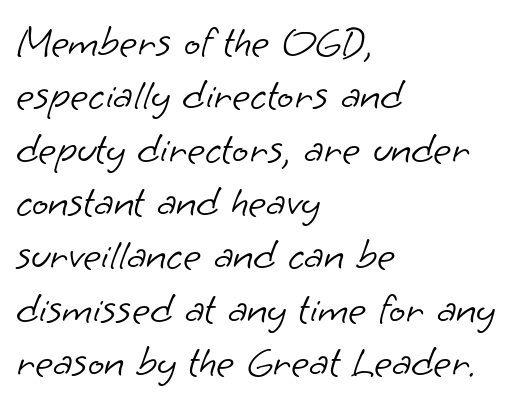
A clean baseline with only descenders dipping below it. Weight: in the light-to-regular range. If you drew a ruler down the left edge, every line would touch it. Note the varied advance widths — an 'i' is clearly narrower than an 'm'.
